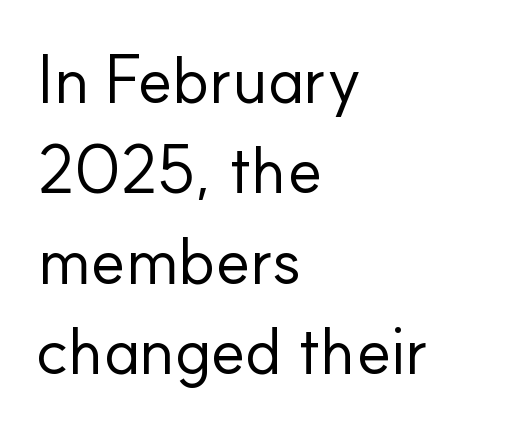
Q: Is the text bold? A: No.
Q: Is the text italic (slanted)? A: No, it is upright.
Q: Is the typeface a serif or a sans-serif typeface? A: Sans-serif.
Q: Is the text underlined? A: No.
Q: How is the paragraph aligned? A: Left-aligned.
Q: Is the spacing between letters normal or unusually wide? A: Normal.
Q: Is the spacing between lines tight, normal or loose? A: Normal.
Q: Width (condensed, normal, or wide)? A: Normal.
Q: Stroke contrast? A: Low.
Q: x-height? A: Small.
Q: Monospaced? A: No.
